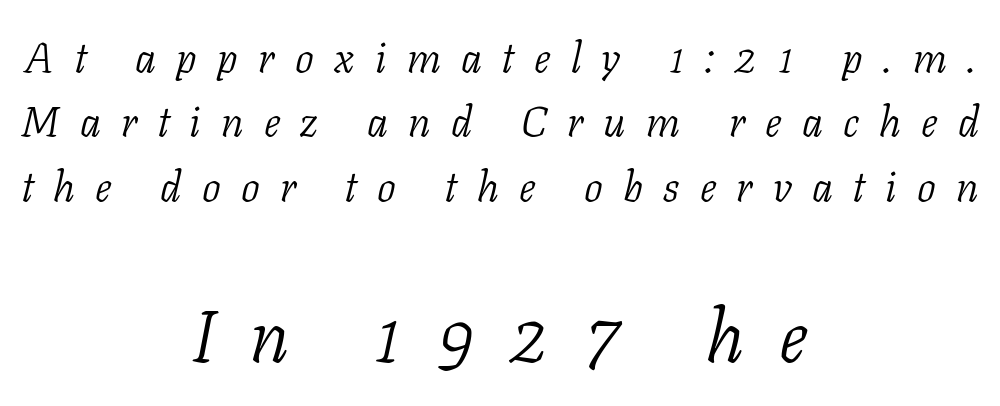
{"serif": "yes", "italic": "yes", "lean": "right", "slant_degrees": 11, "bold": "no", "weight": "light", "width": "normal", "stroke_contrast": "low", "x_height": "medium", "monospaced": "no", "underline": "no", "align": "center", "line_spacing": "normal", "line_spacing_ratio": 1.53, "letter_spacing": "wide", "letter_spacing_em": 0.48, "larger_block": "second", "size_ratio": 1.74, "glyph_px": 73}
